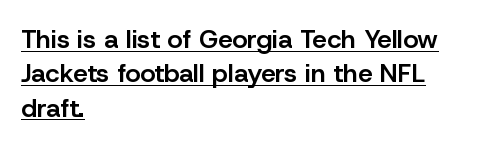
The image shows 26 px text type, upright; set left-aligned, normal line spacing (1.32x), normal letter spacing, underlined.
